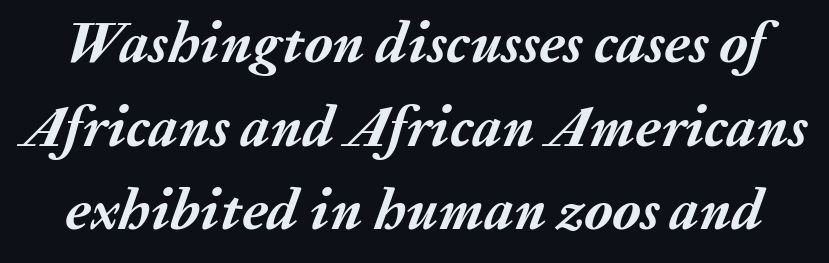
{"italic": "yes", "lean": "right", "slant_degrees": 20, "bold": "yes", "weight": "semibold", "width": "normal", "stroke_contrast": "medium", "x_height": "medium", "monospaced": "no", "underline": "no", "line_spacing": "normal", "line_spacing_ratio": 1.44, "letter_spacing": "normal", "letter_spacing_em": 0.0, "glyph_px": 58}
